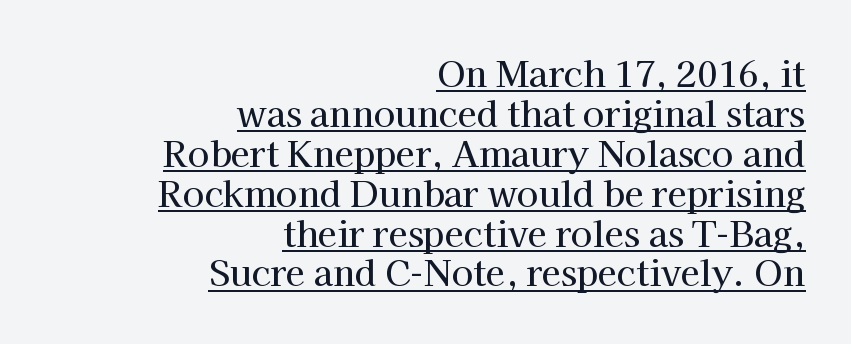
{"serif": "yes", "italic": "no", "width": "normal", "stroke_contrast": "high", "x_height": "medium", "monospaced": "no", "underline": "yes", "align": "right", "line_spacing": "tight", "line_spacing_ratio": 1.14, "letter_spacing": "normal", "letter_spacing_em": 0.0, "glyph_px": 35}
